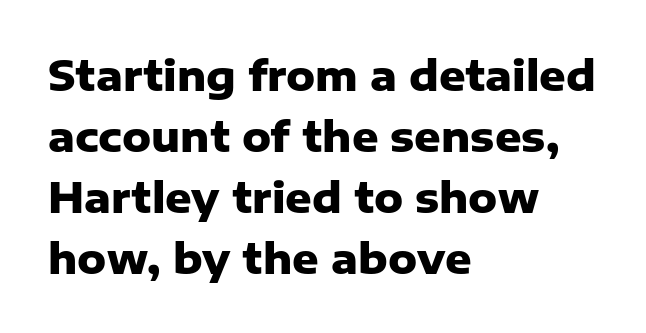
{"serif": "no", "italic": "no", "bold": "yes", "weight": "heavy", "width": "normal", "stroke_contrast": "low", "x_height": "medium", "monospaced": "no", "underline": "no", "align": "left", "line_spacing": "normal", "line_spacing_ratio": 1.49, "letter_spacing": "normal", "letter_spacing_em": 0.0, "glyph_px": 41}
